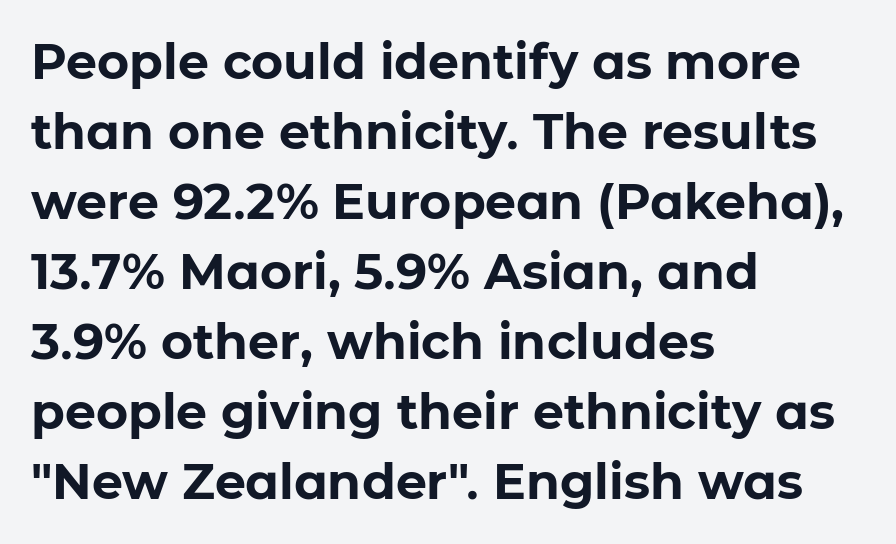
The rendering uses natural spacing where letterforms have individual widths. Is this a sans? Yes — the strokes have no serifs. In terms of posture, this sample is upright. The ragged edge is on the right, which tells us the setting is flush left. Here the glyphs are tracked normally, forming tight word shapes.
